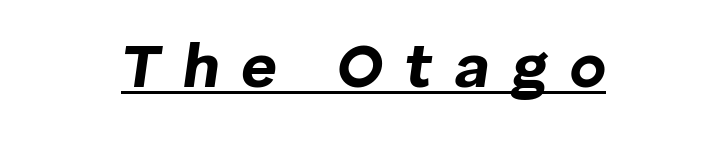
{"italic": "yes", "lean": "right", "slant_degrees": 8, "bold": "yes", "weight": "bold", "width": "normal", "stroke_contrast": "low", "x_height": "medium", "monospaced": "no", "underline": "yes", "align": "center", "letter_spacing": "wide", "letter_spacing_em": 0.35, "glyph_px": 62}
